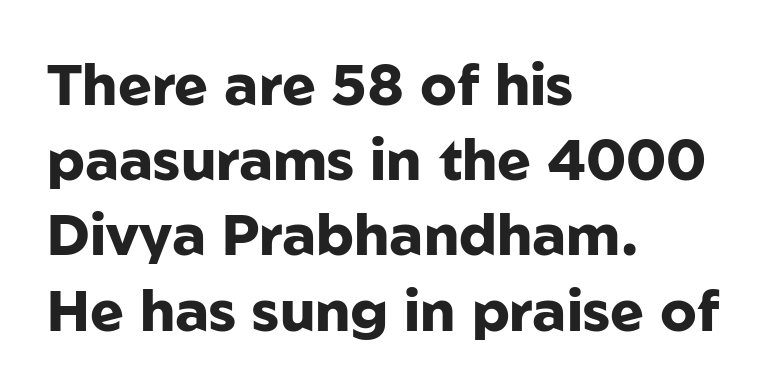
{"serif": "no", "italic": "no", "bold": "yes", "weight": "heavy", "width": "normal", "stroke_contrast": "low", "x_height": "medium", "monospaced": "no", "underline": "no", "align": "left", "line_spacing": "normal", "line_spacing_ratio": 1.32, "letter_spacing": "normal", "letter_spacing_em": 0.0, "glyph_px": 57}
